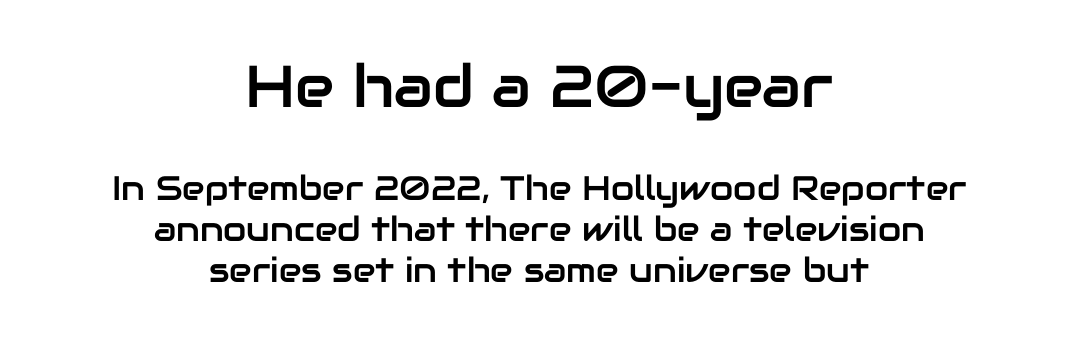
Q: Is the text italic (slanted)? A: No, it is upright.
Q: Is the typeface a serif or a sans-serif typeface? A: Sans-serif.
Q: Is the text underlined? A: No.
Q: How is the paragraph aligned? A: Centered.
Q: Is the spacing between letters normal or unusually wide? A: Normal.
Q: Which block of text is set in a larger size, the first (top) or the second (bottom)? A: The first (top) one.
Q: Width (condensed, normal, or wide)? A: Normal.
Q: Stroke contrast? A: Low.
Q: x-height? A: Medium.
Q: Monospaced? A: No.
